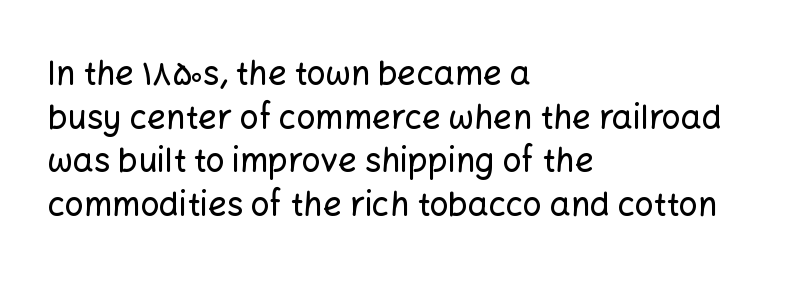
The passage shown is typed in a proportional face where columns would drift. Evenly set lines give the paragraph a standard silhouette. Where is the straight margin? On the left. This rendering features lettering with no underline. Posture: straight, roman, zero tilt.
